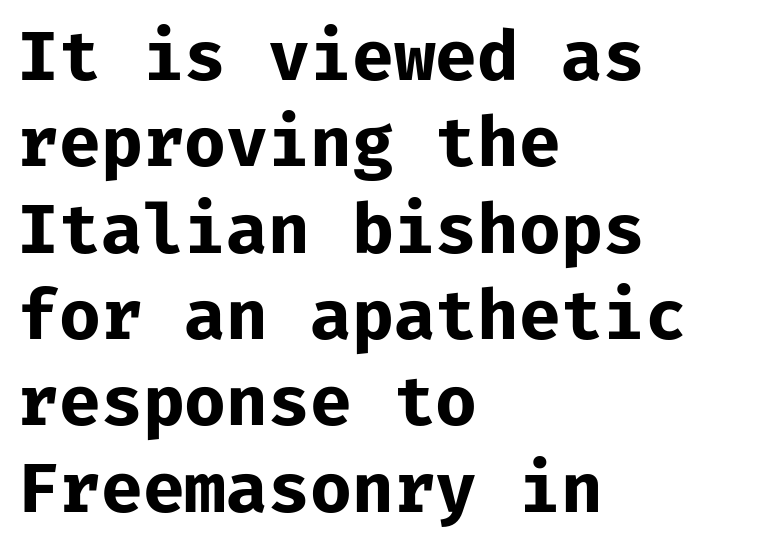
{"serif": "no", "italic": "no", "bold": "yes", "weight": "bold", "width": "normal", "stroke_contrast": "low", "x_height": "medium", "monospaced": "yes", "underline": "no", "align": "left", "line_spacing": "normal", "line_spacing_ratio": 1.27, "letter_spacing": "normal", "letter_spacing_em": 0.0, "glyph_px": 68}
